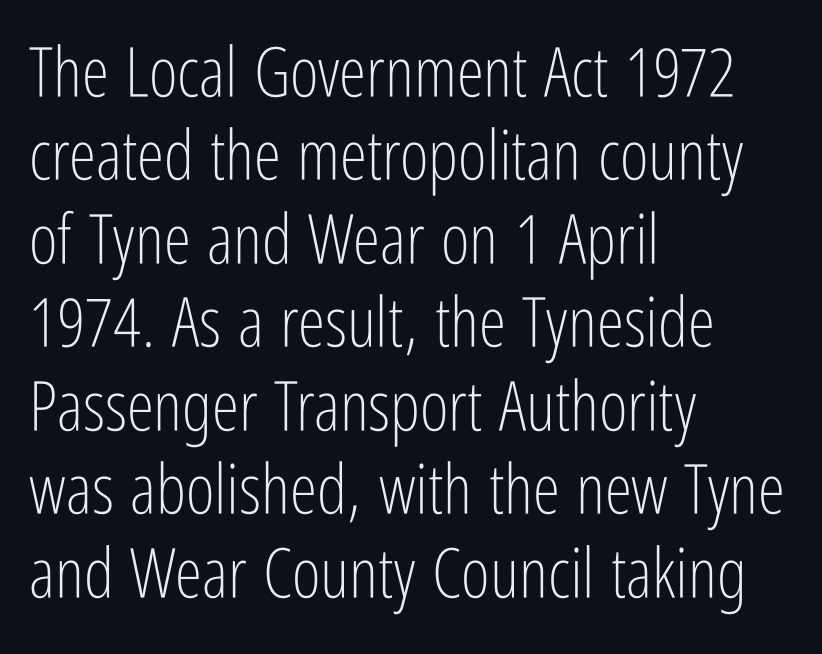
The image shows 69 px light, condensed sans-serif type, upright; set left-aligned, line spacing 1.21x, normal letter spacing, not underlined; low stroke contrast and a medium x-height.
